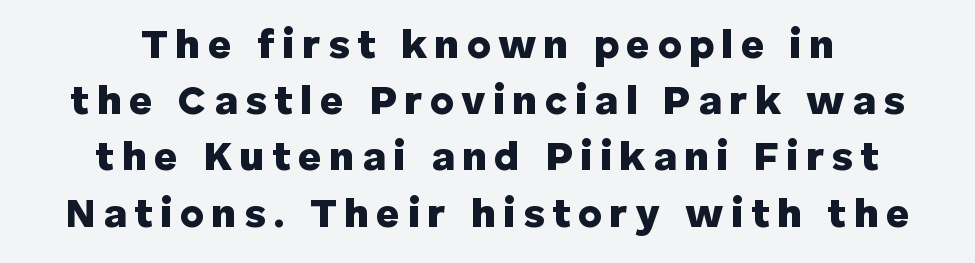
If you measured baseline to baseline, you'd find a middling distance. Bold? Absolutely — the strokes are thick and heavy. This sample has the flowing, uneven cadence of proportional lettering. One-word summary of the alignment: center. The font's upright variant was chosen for this text.
